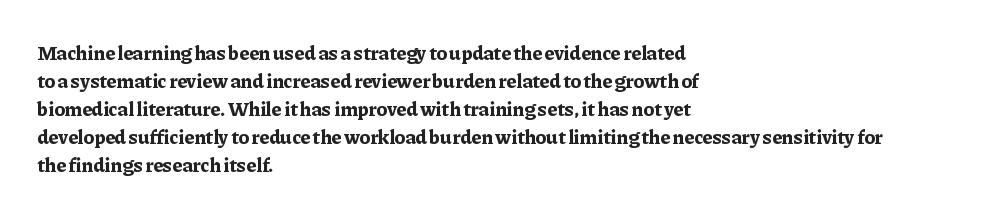
Q: Is the text bold? A: Yes.
Q: Is the text italic (slanted)? A: No, it is upright.
Q: Is the text underlined? A: No.
Q: How is the paragraph aligned? A: Left-aligned.
Q: Is the spacing between letters normal or unusually wide? A: Normal.
Q: Is the spacing between lines tight, normal or loose? A: Normal.
